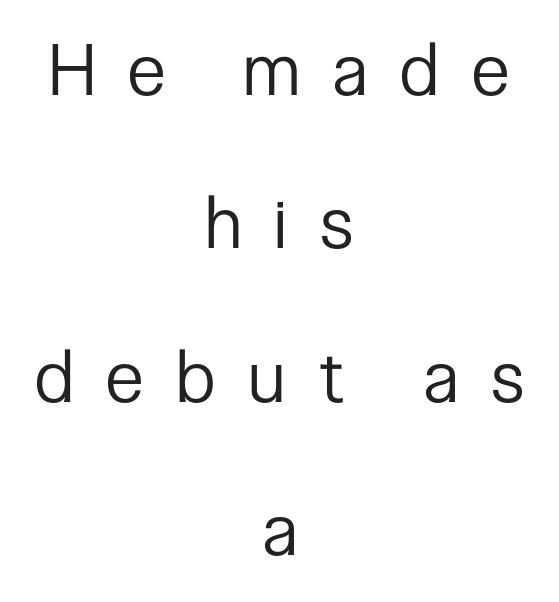
No word sits above an underline. The leading is generous, giving the passage an open texture. The weight tops out at a normal text grade. One-word summary of the alignment: center.
